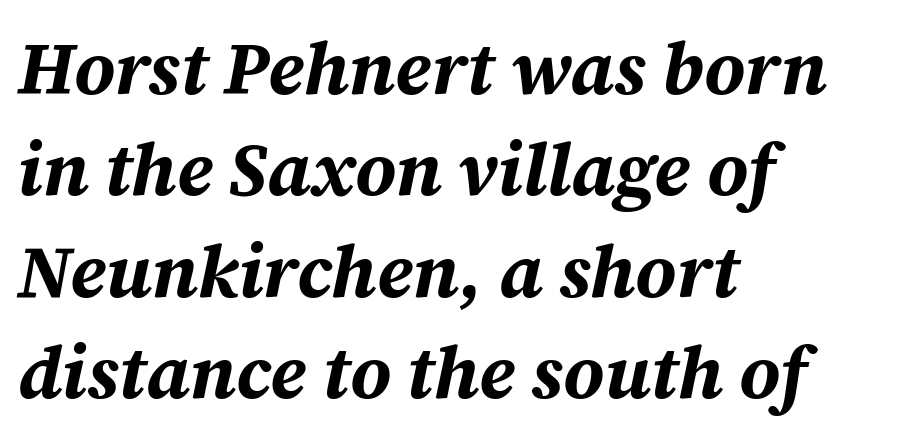
The paragraph shown leans on its left margin. Rows of type keep a routine distance in the vertical direction. Character widths vary here, with narrow letters taking less room than wide ones. Lines of text with bare space underneath. Every character sits at an angle, as italics do.
